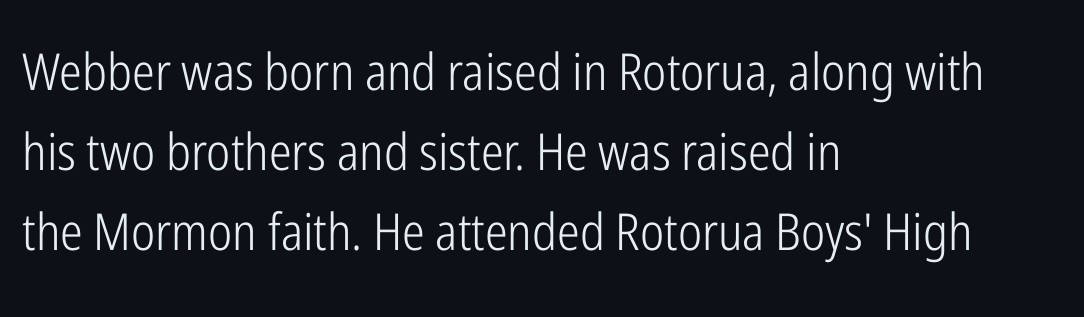
{"serif": "no", "italic": "no", "bold": "no", "weight": "light", "width": "condensed", "stroke_contrast": "low", "x_height": "medium", "monospaced": "no", "underline": "no", "align": "left", "line_spacing": "normal", "line_spacing_ratio": 1.57, "letter_spacing": "normal", "letter_spacing_em": 0.0, "glyph_px": 51}
